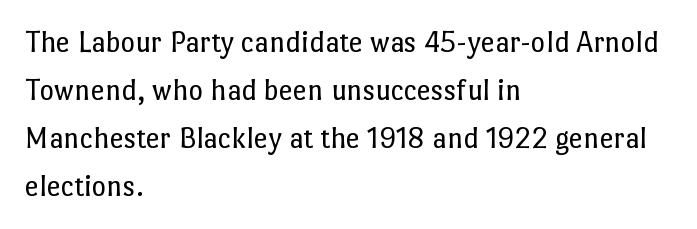
Does extra space separate the letters? No, they use regular spacing. This reads as an unemphasized weight, regular at the heaviest. Character widths vary here, with narrow letters taking less room than wide ones. This block has exactly the height ordinary leading produces.
